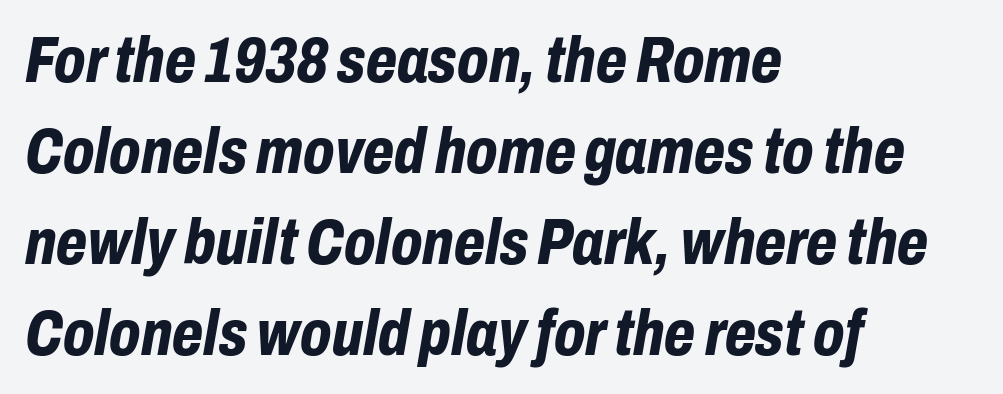
These lines are set flush left with a ragged right edge. Letter spacing: default. Yep, that's italic — everything's leaning. The strip under each line holds only bare page.
